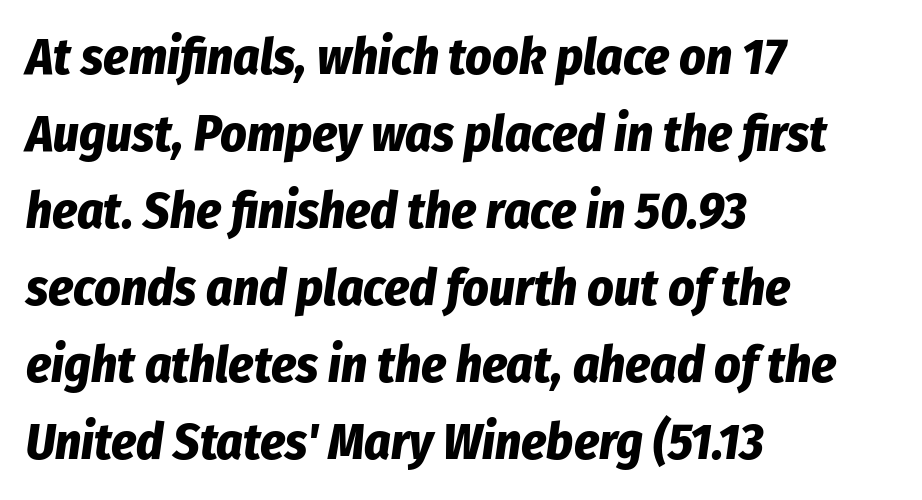
{"italic": "yes", "lean": "right", "slant_degrees": 8, "bold": "yes", "weight": "bold", "width": "condensed", "stroke_contrast": "low", "x_height": "medium", "monospaced": "no", "underline": "no", "align": "left", "line_spacing": "normal", "line_spacing_ratio": 1.51, "letter_spacing": "normal", "letter_spacing_em": 0.0, "glyph_px": 51}
